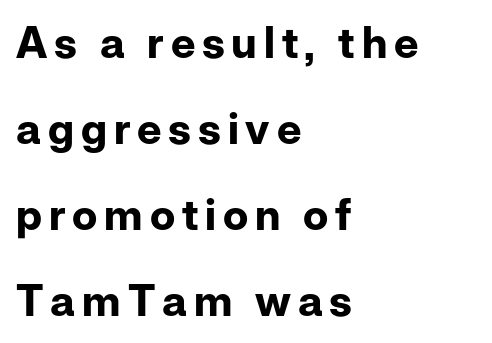
Q: Is the text bold? A: Yes.
Q: Is the text italic (slanted)? A: No, it is upright.
Q: Is the typeface a serif or a sans-serif typeface? A: Sans-serif.
Q: Is the text underlined? A: No.
Q: How is the paragraph aligned? A: Left-aligned.
Q: Is the spacing between lines tight, normal or loose? A: Loose.
Q: Width (condensed, normal, or wide)? A: Normal.
Q: Stroke contrast? A: Low.
Q: x-height? A: Medium.
Q: Monospaced? A: No.
